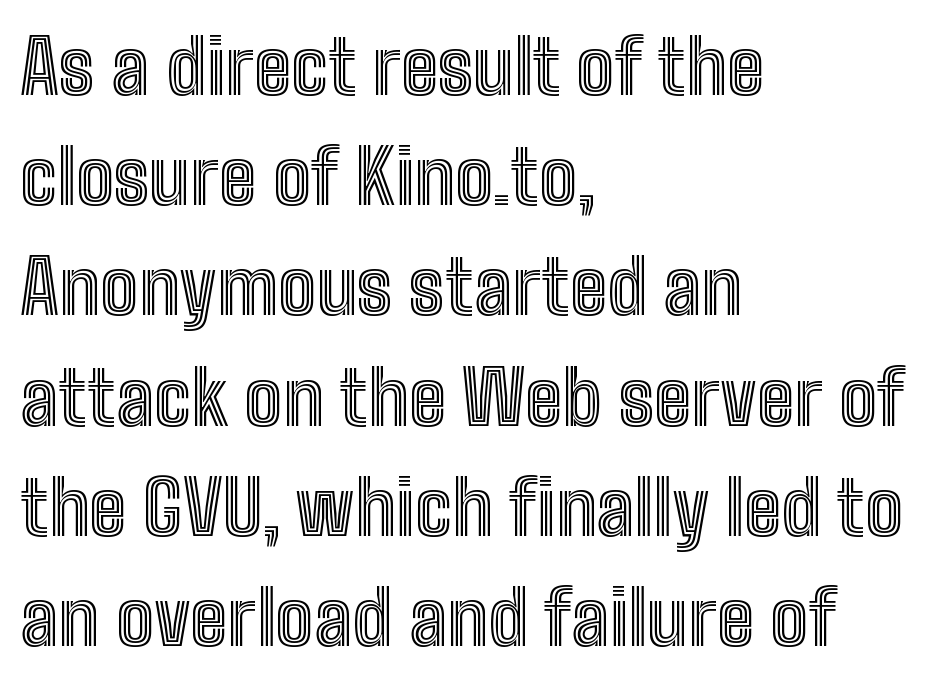
{"italic": "no", "width": "condensed", "x_height": "medium", "monospaced": "no", "underline": "no", "align": "left", "line_spacing": "normal", "line_spacing_ratio": 1.45, "letter_spacing": "normal", "letter_spacing_em": 0.0, "glyph_px": 76}
